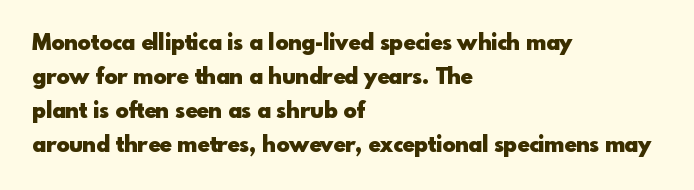
The lettering holds an erect, upright posture throughout. No word sits above an underline. Thick stems and heavy bowls — unmistakably bold. How are the letters spaced? Ordinarily, with no added tracking. Line beginnings align vertically; line endings do not.
